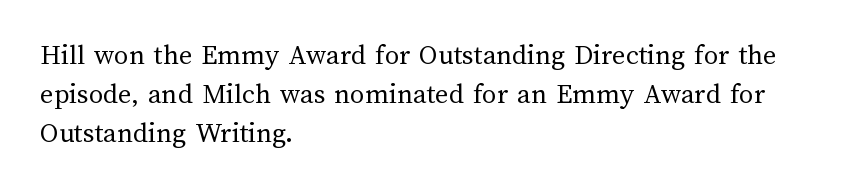
Q: Is the text bold? A: No.
Q: Is the text italic (slanted)? A: No, it is upright.
Q: Is the text underlined? A: No.
Q: How is the paragraph aligned? A: Left-aligned.
Q: Is the spacing between letters normal or unusually wide? A: Normal.
Q: Is the spacing between lines tight, normal or loose? A: Normal.
Q: Width (condensed, normal, or wide)? A: Normal.
Q: Stroke contrast? A: Medium.
Q: x-height? A: Medium.
Q: Monospaced? A: No.
